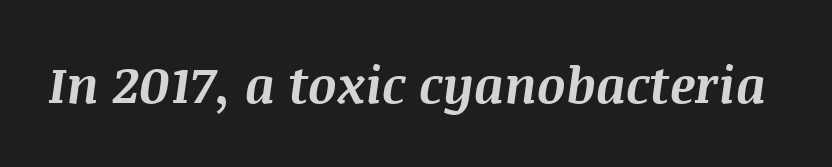
Q: Is the text bold? A: Yes.
Q: Is the text italic (slanted)? A: Yes, it leans right by about 8 degrees.
Q: Is the text underlined? A: No.
Q: Is the spacing between letters normal or unusually wide? A: Normal.
Q: Width (condensed, normal, or wide)? A: Normal.
Q: Stroke contrast? A: Medium.
Q: x-height? A: Large.
Q: Monospaced? A: No.
